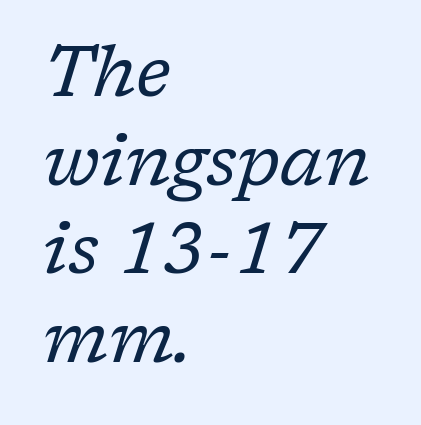
{"serif": "yes", "italic": "yes", "lean": "right", "slant_degrees": 17, "bold": "no", "weight": "regular", "width": "normal", "stroke_contrast": "low", "x_height": "medium", "monospaced": "no", "underline": "no", "align": "left", "line_spacing": "normal", "line_spacing_ratio": 1.25, "letter_spacing": "normal", "letter_spacing_em": 0.0, "glyph_px": 71}
